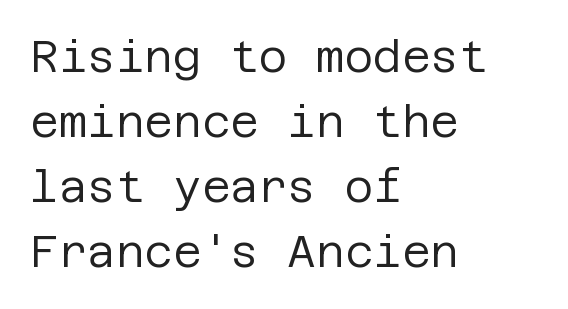
{"serif": "no", "italic": "no", "bold": "no", "weight": "regular", "width": "normal", "stroke_contrast": "low", "x_height": "large", "underline": "no", "align": "left", "line_spacing": "normal", "line_spacing_ratio": 1.48, "letter_spacing": "normal", "letter_spacing_em": 0.0, "glyph_px": 44}
